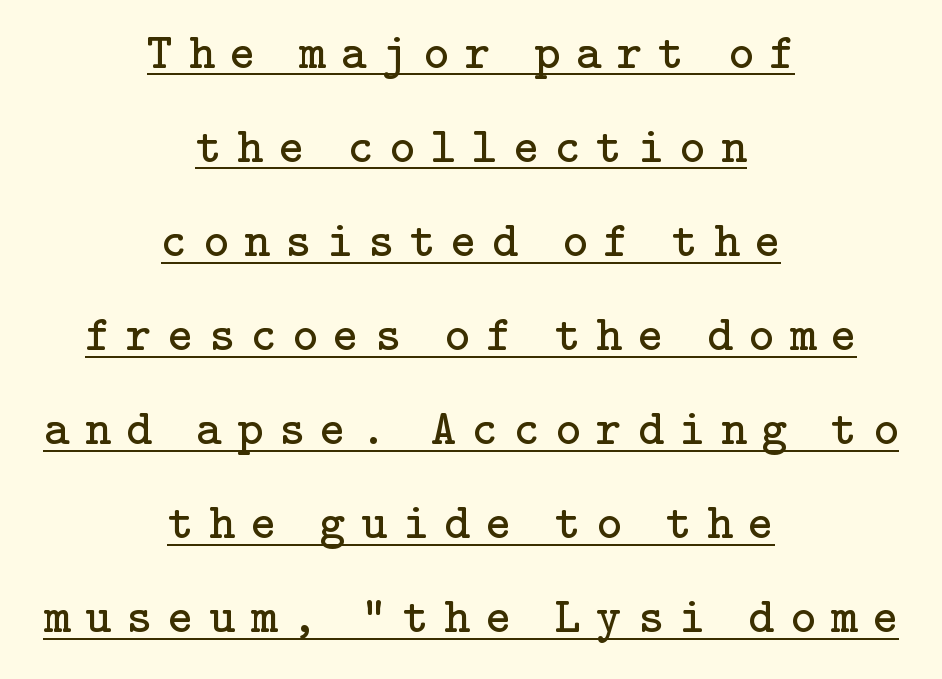
{"serif": "yes", "italic": "no", "bold": "no", "weight": "regular", "width": "normal", "stroke_contrast": "low", "x_height": "medium", "underline": "yes", "align": "center", "line_spacing": "loose", "line_spacing_ratio": 1.92, "letter_spacing": "wide", "letter_spacing_em": 0.32, "glyph_px": 49}
